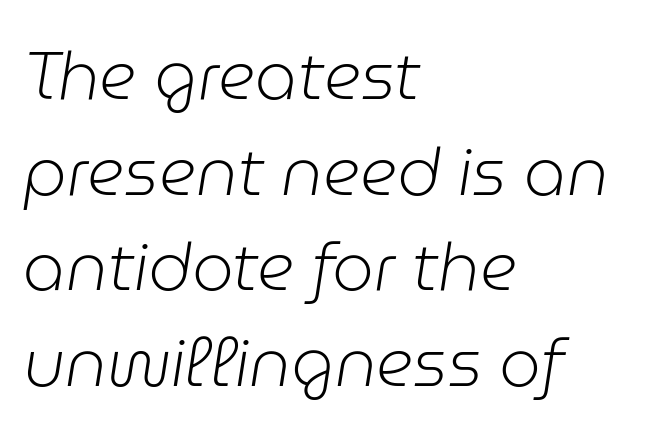
{"italic": "yes", "lean": "right", "slant_degrees": 9, "bold": "no", "weight": "light", "width": "normal", "stroke_contrast": "low", "x_height": "medium", "monospaced": "no", "underline": "no", "align": "left", "line_spacing": "normal", "line_spacing_ratio": 1.45, "letter_spacing": "normal", "letter_spacing_em": 0.0, "glyph_px": 66}
